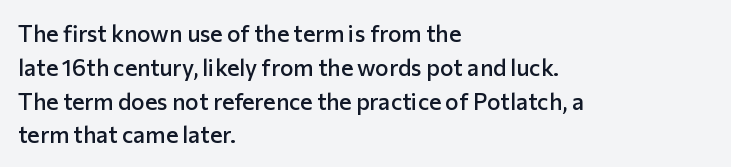
The image shows 23 px text type, upright; set left-aligned, normal line spacing (1.47x), normal letter spacing, not underlined.
